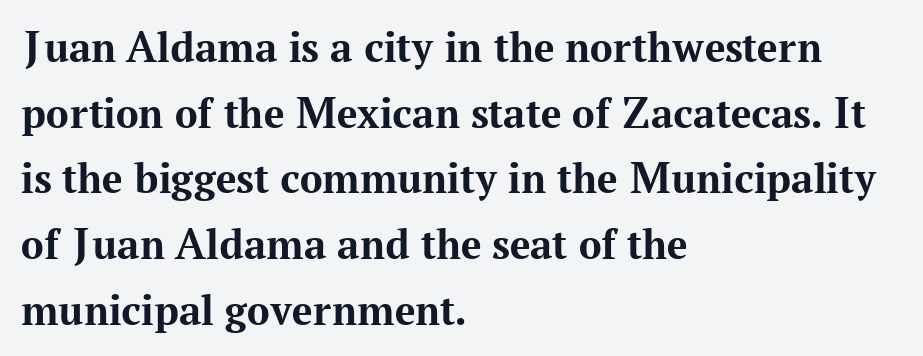
Q: Is the text bold? A: Yes.
Q: Is the text italic (slanted)? A: No, it is upright.
Q: Is the typeface a serif or a sans-serif typeface? A: Serif.
Q: Is the text underlined? A: No.
Q: How is the paragraph aligned? A: Left-aligned.
Q: Is the spacing between letters normal or unusually wide? A: Normal.
Q: Is the spacing between lines tight, normal or loose? A: Normal.
Q: Width (condensed, normal, or wide)? A: Normal.
Q: Stroke contrast? A: Medium.
Q: x-height? A: Medium.
Q: Monospaced? A: No.
